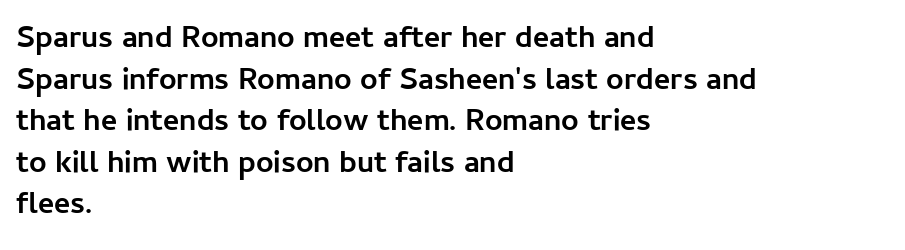
The image shows 31 px semibold sans-serif type, upright; set left-aligned, normal line spacing (1.34x), normal letter spacing, not underlined; low stroke contrast and a medium x-height.
